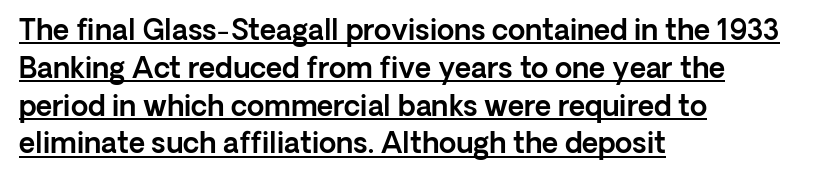
{"serif": "no", "italic": "no", "width": "normal", "x_height": "medium", "monospaced": "no", "underline": "yes", "align": "left", "line_spacing": "normal", "line_spacing_ratio": 1.35, "letter_spacing": "normal", "letter_spacing_em": 0.0, "glyph_px": 28}
